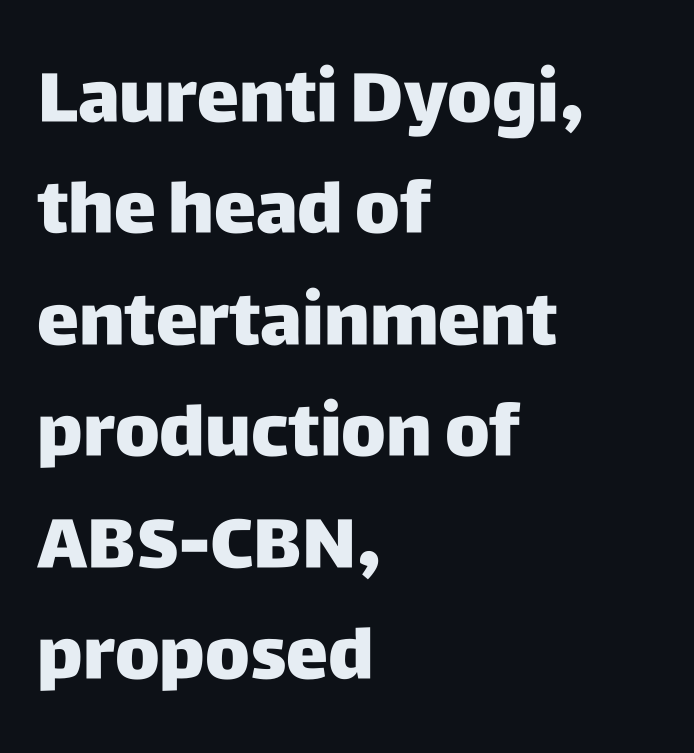
The image shows 71 px sans-serif type, upright; set left-aligned, normal line spacing (1.57x), normal letter spacing, not underlined; low stroke contrast and a large x-height.
